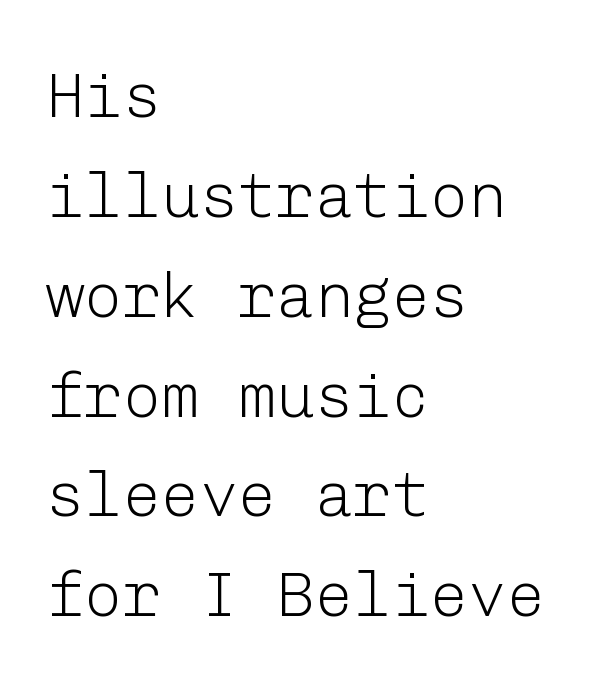
Summary of vertical rhythm: regular, with standard interline spacing. Words appear dense and cohesive because spacing is normal. Unlike italic type, these characters show no tilt at all. The passage shown is not bold in any degree. Anything drawn beneath the words? Only blank space.
